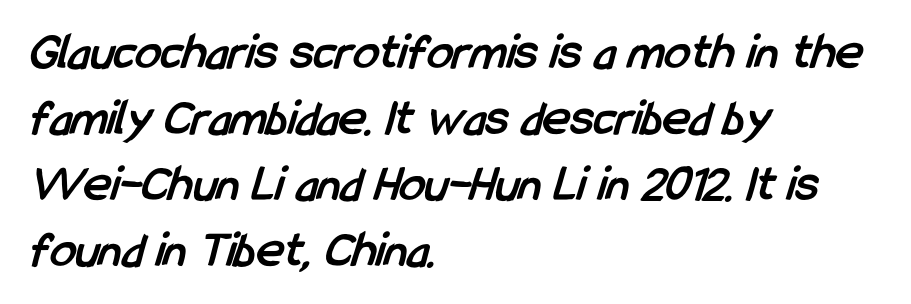
Students, this is bold: see how much ink each stroke carries. I'd call this a sans setting — the letters go barefoot. Do the characters align in a grid? No, the font is proportional. Any mark beneath the type? The region is blank.
